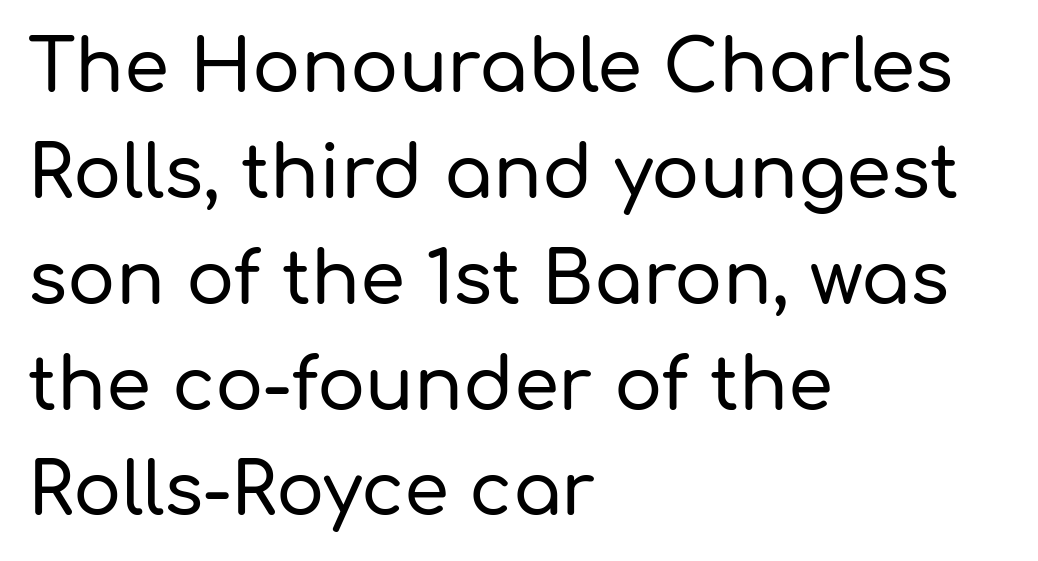
{"serif": "no", "italic": "no", "width": "normal", "stroke_contrast": "low", "x_height": "medium", "monospaced": "no", "underline": "no", "align": "left", "line_spacing": "normal", "line_spacing_ratio": 1.47, "letter_spacing": "normal", "letter_spacing_em": 0.0, "glyph_px": 72}
